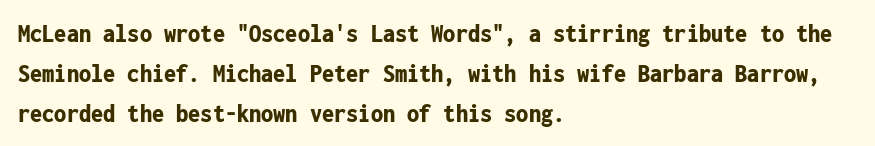
Q: Is the text bold? A: Yes.
Q: Is the text italic (slanted)? A: No, it is upright.
Q: Is the text underlined? A: No.
Q: How is the paragraph aligned? A: Left-aligned.
Q: Is the spacing between letters normal or unusually wide? A: Normal.
Q: Is the spacing between lines tight, normal or loose? A: Normal.
